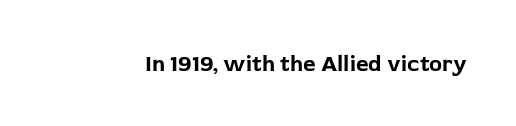
Q: Is the text bold? A: Yes.
Q: Is the text italic (slanted)? A: No, it is upright.
Q: Is the text underlined? A: No.
Q: Is the spacing between letters normal or unusually wide? A: Normal.
